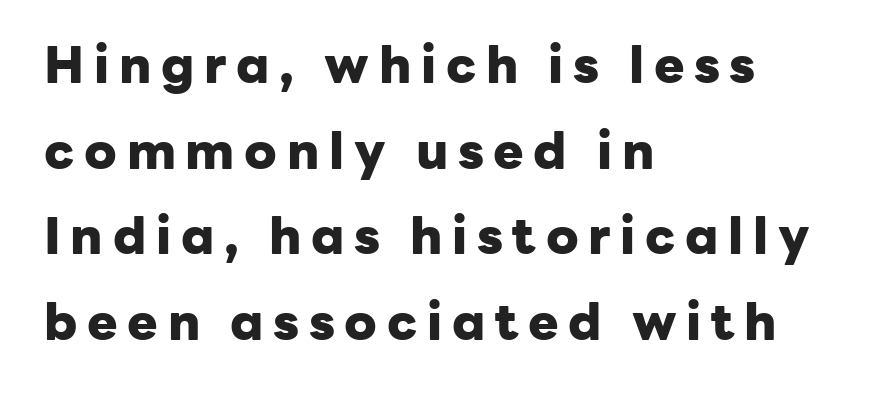
The image shows 51 px heavy sans-serif type, upright; set left-aligned, normal line spacing (1.68x), not underlined; low stroke contrast and a medium x-height.
